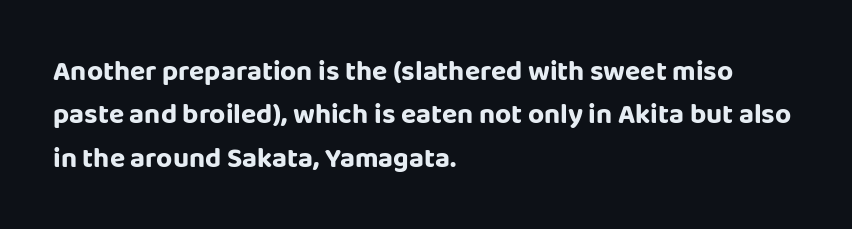
The image shows 28 px sans-serif type, upright; set left-aligned, normal line spacing (1.55x), normal letter spacing, not underlined; low stroke contrast and a large x-height.
